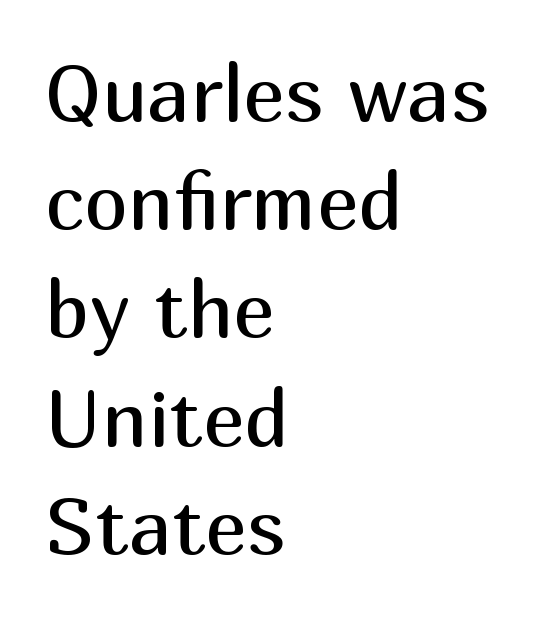
Q: Is the text bold? A: No.
Q: Is the text italic (slanted)? A: No, it is upright.
Q: Is the typeface a serif or a sans-serif typeface? A: Sans-serif.
Q: Is the text underlined? A: No.
Q: How is the paragraph aligned? A: Left-aligned.
Q: Is the spacing between letters normal or unusually wide? A: Normal.
Q: Is the spacing between lines tight, normal or loose? A: Normal.
Q: Width (condensed, normal, or wide)? A: Normal.
Q: Stroke contrast? A: Medium.
Q: x-height? A: Medium.
Q: Monospaced? A: No.
